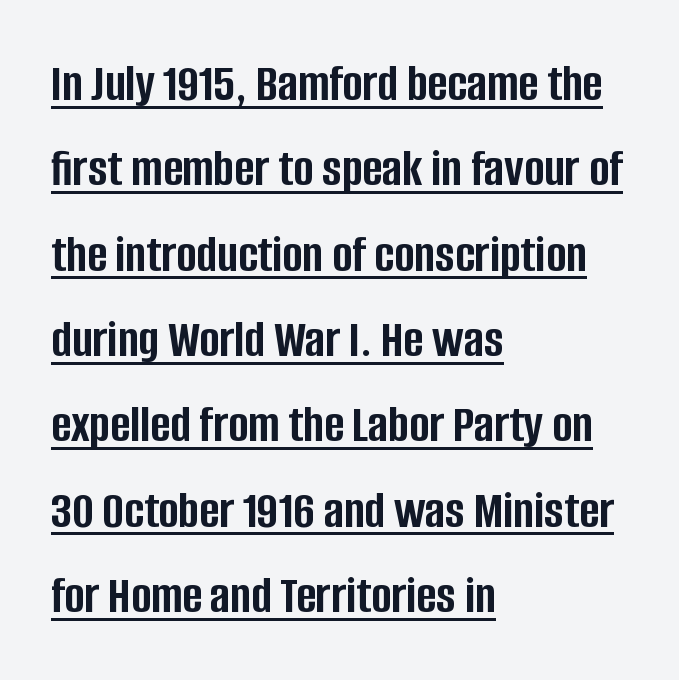
Each word holds together tightly as a unit, with standard inter-letter gaps. Look at the bottom of the vertical strokes: they stop flat, with no serifs. The lines are quadded left. A roman cut, with each character standing at attention. Evenly set lines give the paragraph a standard silhouette. Set as a true bold cut, around the 700 mark.
